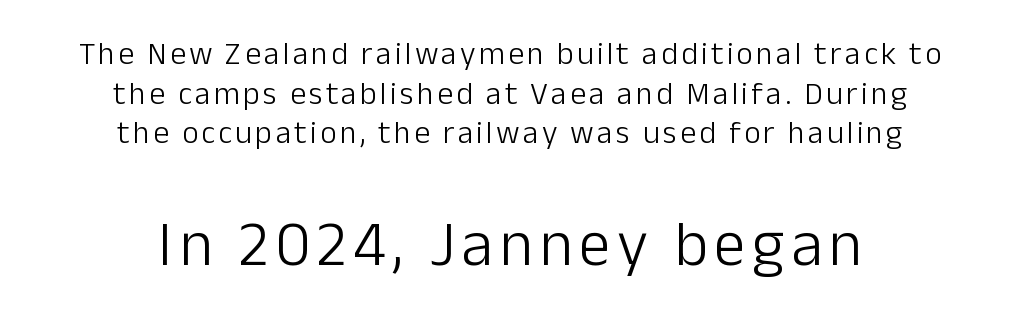
{"serif": "no", "italic": "no", "bold": "no", "weight": "light", "width": "normal", "stroke_contrast": "low", "x_height": "medium", "monospaced": "no", "underline": "no", "align": "center", "line_spacing_ratio": 1.24, "larger_block": "second", "size_ratio": 2.0, "glyph_px": 64}
